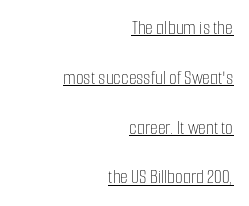
The image shows 20 px text type, upright; set right-aligned, loose line spacing (2.49x), normal letter spacing, underlined.
